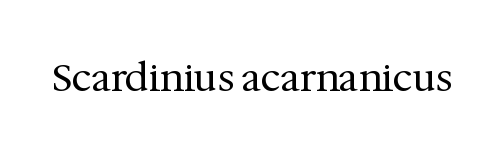
{"serif": "yes", "italic": "no", "bold": "no", "weight": "regular", "width": "normal", "stroke_contrast": "medium", "x_height": "medium", "monospaced": "no", "underline": "no", "letter_spacing": "normal", "letter_spacing_em": 0.0, "glyph_px": 38}
